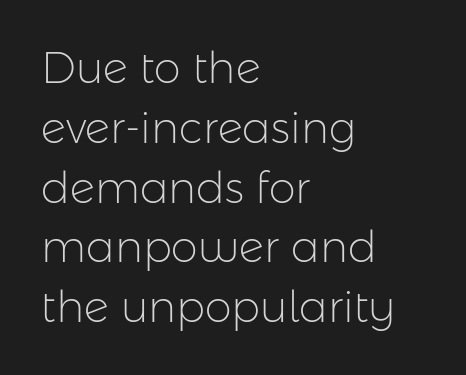
Heft: none added — not bold. The face used here is rendered with its standard letterfit. Observe the absence of serifs on each vertical stroke in this sample. The area under the type is left untouched. Here the designer chose a conventional face with non-uniform glyph widths.
